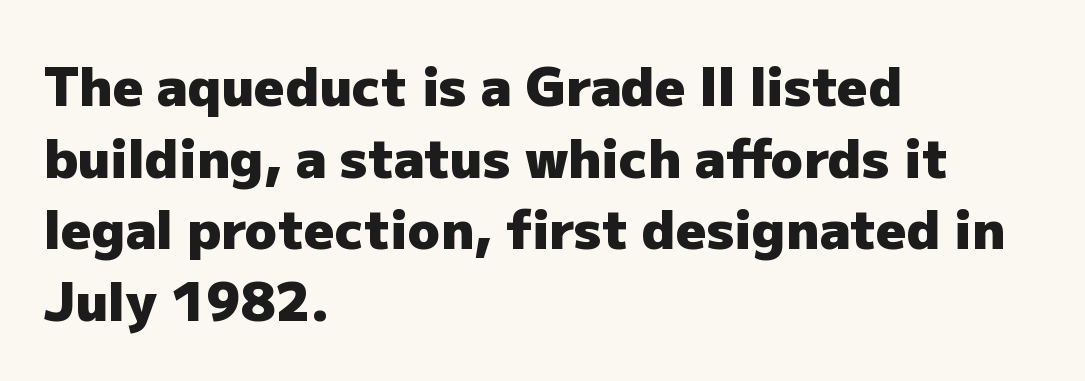
The image shows 53 px heavy sans-serif type, upright; set left-aligned, normal line spacing (1.35x), normal letter spacing, not underlined; low stroke contrast and a medium x-height.
